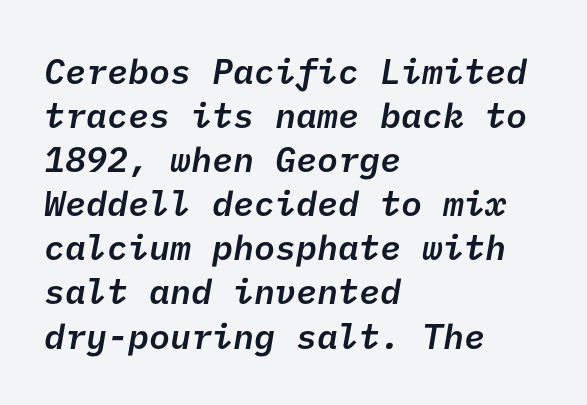
Q: Is the text bold? A: Semi-bold.
Q: Is the typeface a serif or a sans-serif typeface? A: Sans-serif.
Q: Is the text underlined? A: No.
Q: How is the paragraph aligned? A: Left-aligned.
Q: Is the spacing between letters normal or unusually wide? A: Normal.
Q: Is the spacing between lines tight, normal or loose? A: Normal.
Q: Width (condensed, normal, or wide)? A: Normal.
Q: Stroke contrast? A: Low.
Q: x-height? A: Medium.
